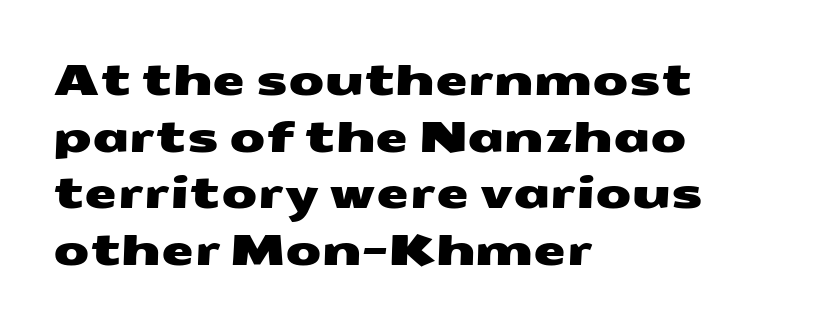
Compared with a centered layout, this one pins lines to the left instead. Is this a fixed-width face? No — the glyphs have proportional, varying widths. The characters display no serif detailing; their extremities are plain. The space beneath each line is pristine and unruled.
